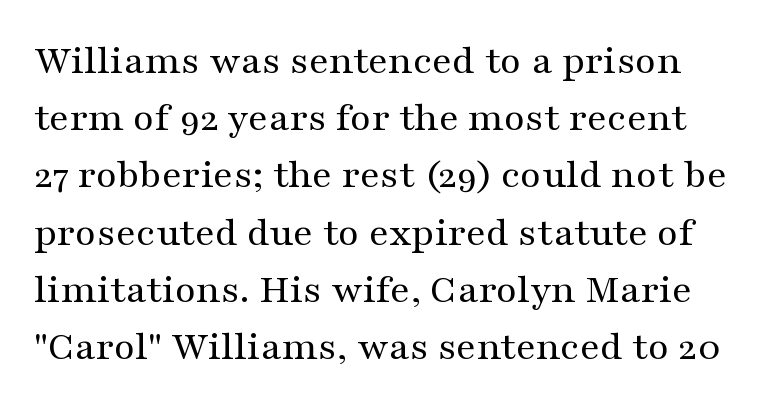
Glyph-to-glyph distance matches everyday printed text. Varying glyph widths throughout — classic text-font behaviour. Only glyphs here, with clear space below each row. Letterform terminals end in serifs throughout the passage. The typography opts for an upright posture over an oblique one. Vertically, the passage feels balanced, rows spaced as you'd expect.
